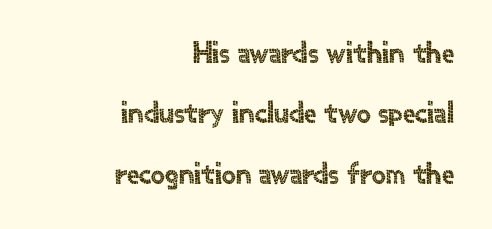
Nobody drew a line under any word here. This rendering leaves character spacing at its baseline value. The axis of the letterforms is exactly vertical. A typesetter would call this leading open, well beyond the default. Proportional: the letters do not fall into vertical columns.
